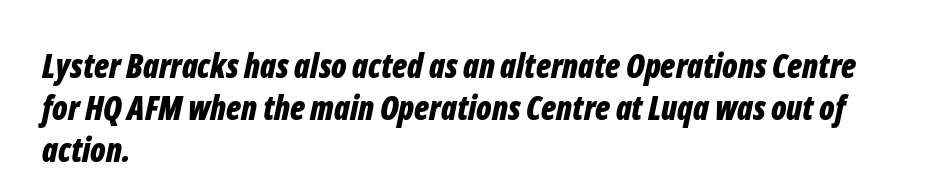
The image shows 33 px bold, condensed type, italic (leaning right); set left-aligned, normal line spacing (1.28x), normal letter spacing, not underlined; low stroke contrast and a medium x-height.
